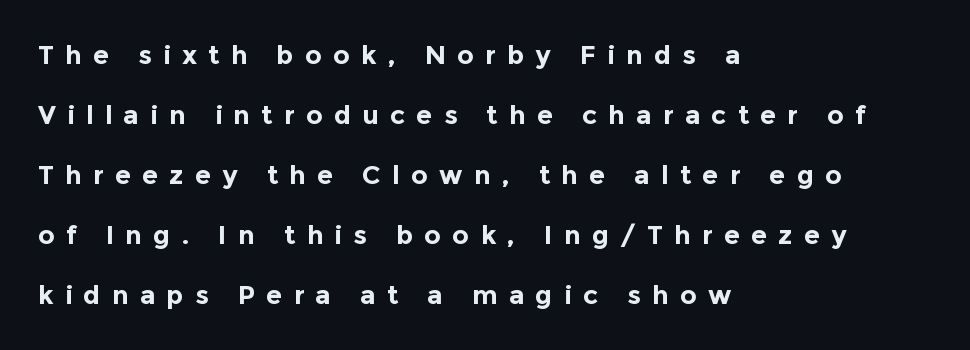
The image shows 26 px bold type, upright; set left-aligned, loose line spacing (2.31x), unusually wide letter spacing (+0.43 em), not underlined.
